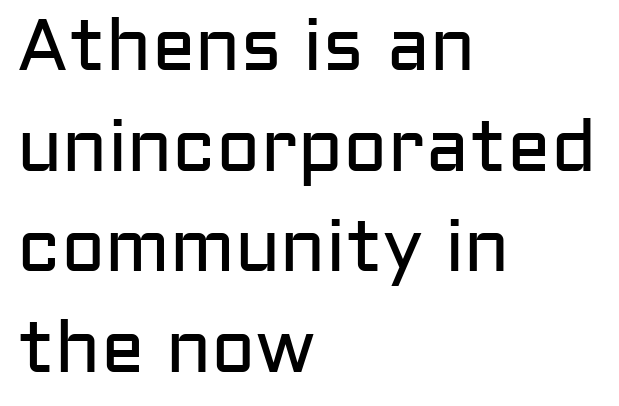
{"serif": "no", "italic": "no", "bold": "no", "weight": "regular", "width": "normal", "stroke_contrast": "low", "x_height": "medium", "monospaced": "no", "underline": "no", "align": "left", "line_spacing": "normal", "line_spacing_ratio": 1.38, "letter_spacing": "normal", "letter_spacing_em": 0.0, "glyph_px": 73}
